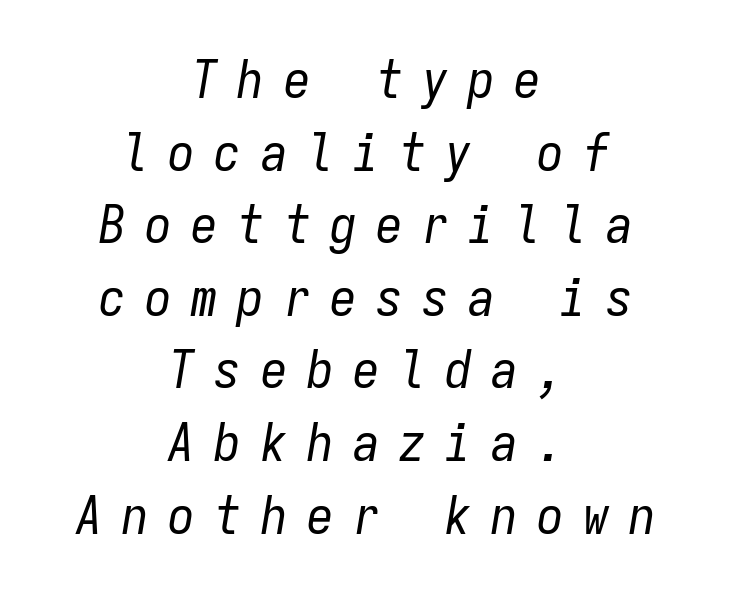
Q: Is the text bold? A: No.
Q: Is the text italic (slanted)? A: Yes, it leans right by about 9 degrees.
Q: Is the text underlined? A: No.
Q: How is the paragraph aligned? A: Centered.
Q: Is the spacing between letters normal or unusually wide? A: Unusually wide.
Q: Is the spacing between lines tight, normal or loose? A: Normal.
Q: Width (condensed, normal, or wide)? A: Condensed.
Q: Stroke contrast? A: Low.
Q: x-height? A: Medium.
Q: Monospaced? A: Yes.
